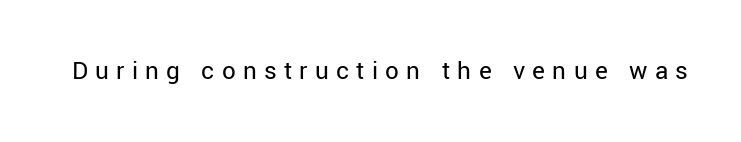
The image shows 27 px text type, upright; set unusually wide letter spacing (+0.27 em), not underlined.
